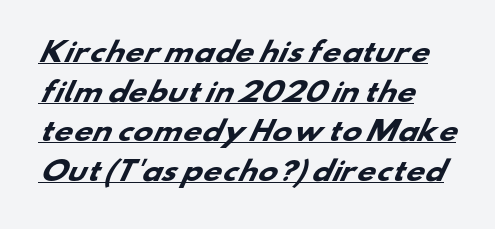
Q: Is the text bold? A: Yes.
Q: Is the text underlined? A: Yes.
Q: How is the paragraph aligned? A: Left-aligned.
Q: Is the spacing between letters normal or unusually wide? A: Normal.
Q: Is the spacing between lines tight, normal or loose? A: Normal.
